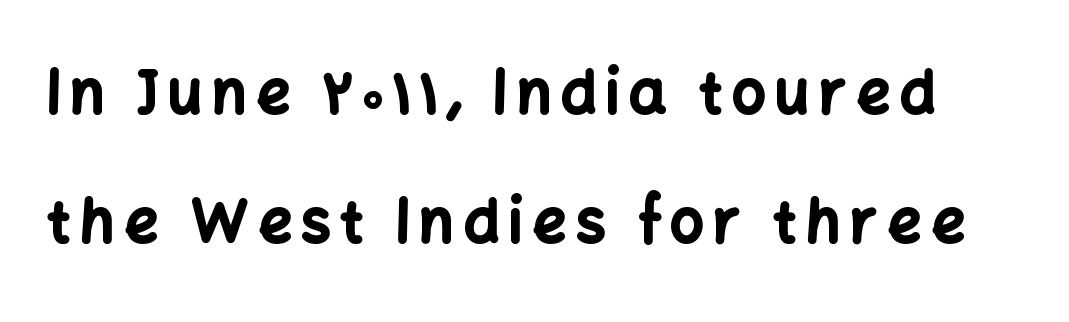
Q: Is the text bold? A: Yes.
Q: Is the text italic (slanted)? A: No, it is upright.
Q: Is the typeface a serif or a sans-serif typeface? A: Sans-serif.
Q: Is the text underlined? A: No.
Q: Is the spacing between lines tight, normal or loose? A: Loose.
Q: Width (condensed, normal, or wide)? A: Normal.
Q: Stroke contrast? A: Low.
Q: x-height? A: Medium.
Q: Monospaced? A: No.
